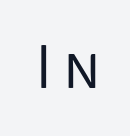
The passage shown is not underscored anywhere. The font sits on the lighter half of the weight spectrum, regular included. The specimen reads as upright at a glance. The passage shown is typed in a proportional face where columns would drift.
